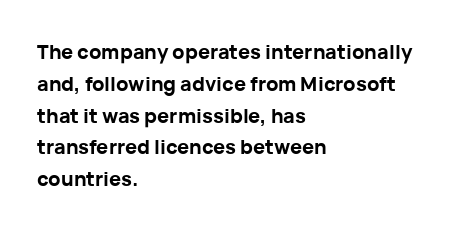
Upright lettering throughout. The foot of each line stays bare and open. Line spacing here is normal. The letters sit at their default tracking, neither squeezed nor spread. The setting favours the left margin, as ordinary paragraphs usually do. These words are printed bold, with thick strokes throughout.
